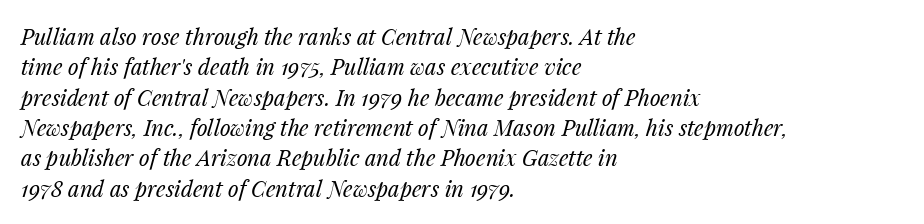
The image shows 22 px text type, italic (leaning right); set left-aligned, normal line spacing (1.38x), normal letter spacing, not underlined.
